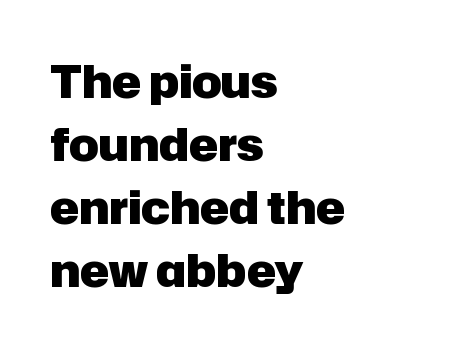
What weight is shown? A full bold with thick strokes. Words appear dense and cohesive because spacing is normal. In terms of letterform style, serifs are entirely absent. The rendering uses a moderate line-height, typical for paragraphs. The rendering anchors every line to the left-hand side. The space beneath each line is pristine and unruled.
